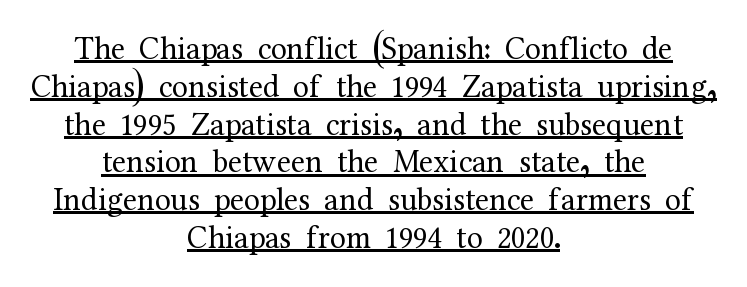
Q: Is the text bold? A: No.
Q: Is the text italic (slanted)? A: No, it is upright.
Q: Is the typeface a serif or a sans-serif typeface? A: Serif.
Q: Is the text underlined? A: Yes.
Q: How is the paragraph aligned? A: Centered.
Q: Is the spacing between letters normal or unusually wide? A: Normal.
Q: Width (condensed, normal, or wide)? A: Normal.
Q: Stroke contrast? A: Medium.
Q: x-height? A: Medium.
Q: Monospaced? A: No.
